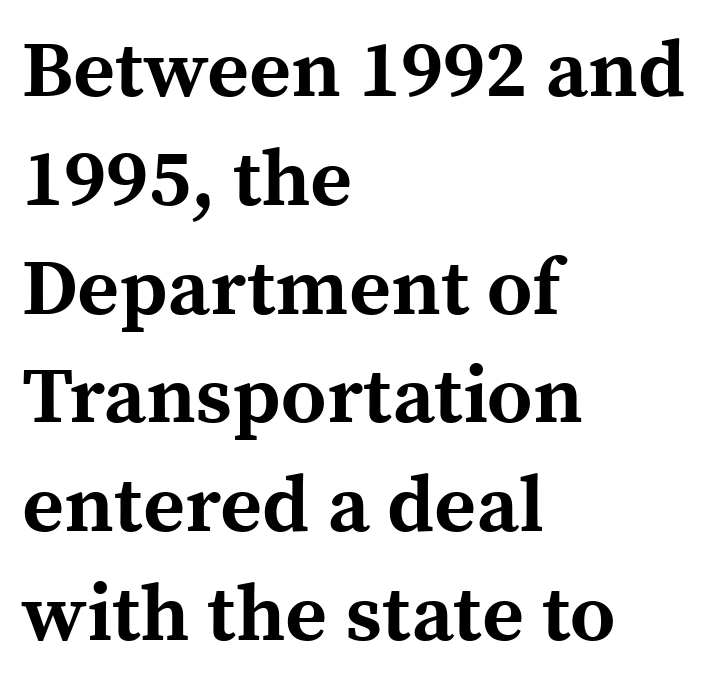
The image shows 80 px bold serif type, upright; set left-aligned, normal line spacing (1.36x), normal letter spacing, not underlined; a medium x-height.
